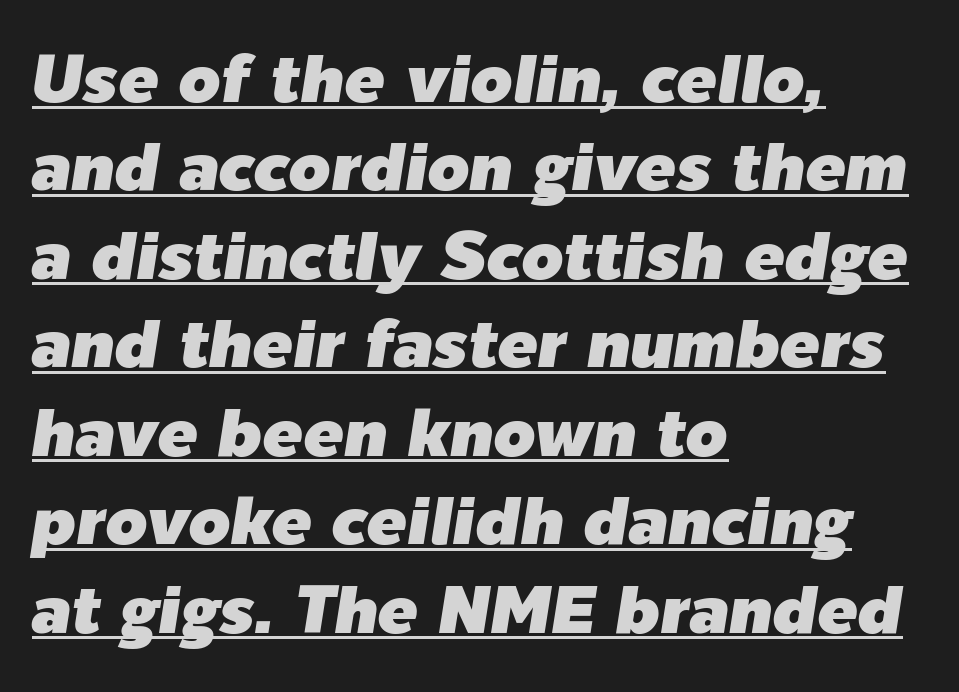
Characters are canted at an angle relative to the baseline's perpendicular. These lines are rendered in a variable-pitch font. You could call the tracking neutral — neither tight nor loose. This rendering features underlined lettering. Leading: standard.
